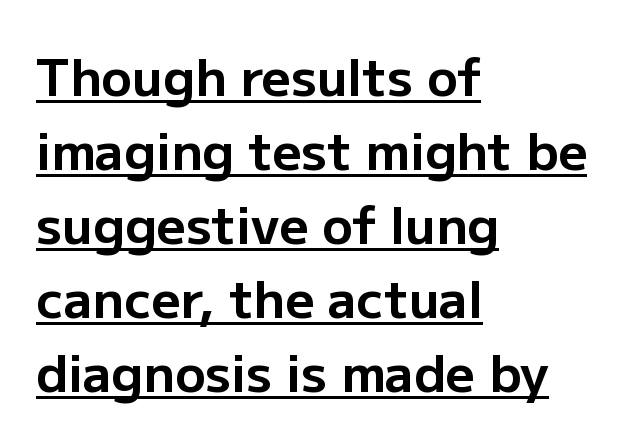
The image shows 51 px bold sans-serif type, upright; set left-aligned, normal line spacing (1.45x), normal letter spacing, underlined; low stroke contrast and a medium x-height.
